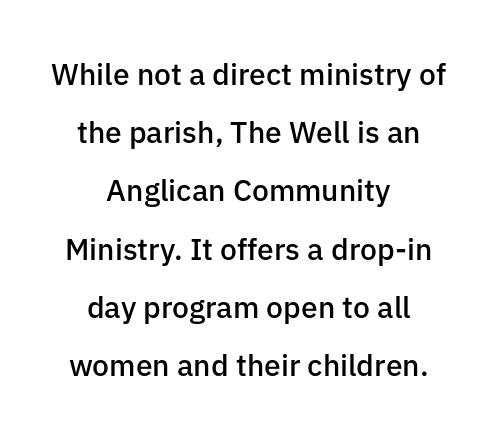
Q: Is the text bold? A: Semi-bold.
Q: Is the text italic (slanted)? A: No, it is upright.
Q: Is the typeface a serif or a sans-serif typeface? A: Sans-serif.
Q: Is the text underlined? A: No.
Q: How is the paragraph aligned? A: Centered.
Q: Is the spacing between letters normal or unusually wide? A: Normal.
Q: Is the spacing between lines tight, normal or loose? A: Loose.
Q: Width (condensed, normal, or wide)? A: Normal.
Q: Stroke contrast? A: Low.
Q: x-height? A: Medium.
Q: Monospaced? A: No.
